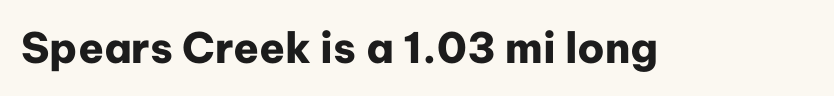
{"serif": "no", "italic": "no", "bold": "yes", "weight": "heavy", "width": "normal", "stroke_contrast": "low", "x_height": "medium", "monospaced": "no", "underline": "no", "letter_spacing": "normal", "letter_spacing_em": 0.0, "glyph_px": 42}
